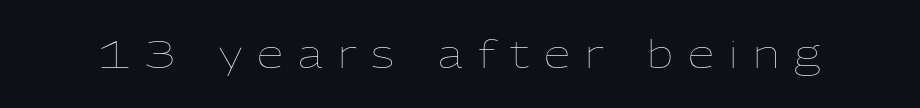
Is this a fixed-width face? No — the glyphs have proportional, varying widths. Descender tails drop into unmarked territory. Stroke thickness stays within the range of a standard reading face or lighter. Italic? Not at all — the glyphs are vertical. Is the letter spacing exaggerated? Yes — the characters are pushed far apart.
